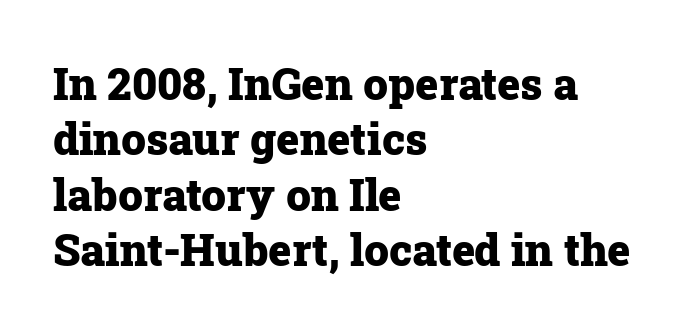
Quick note: not italic, upright. One glance says typical: line gaps are just what's usual. Is this a fixed-width face? No — the glyphs have proportional, varying widths. Underlining? Definitely not there.
